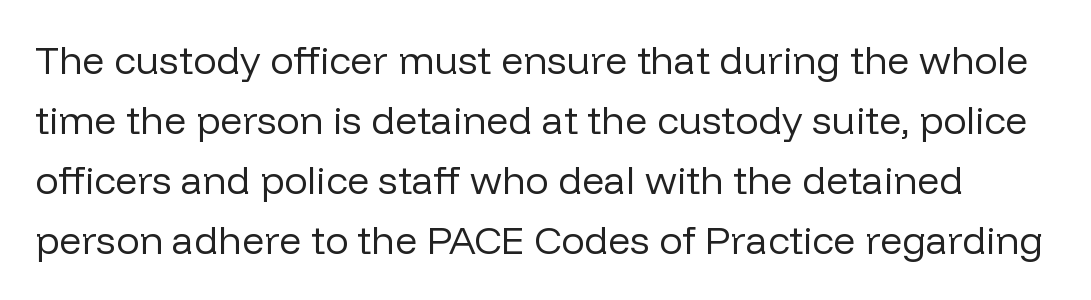
Q: Is the text bold? A: No.
Q: Is the text italic (slanted)? A: No, it is upright.
Q: Is the typeface a serif or a sans-serif typeface? A: Sans-serif.
Q: Is the text underlined? A: No.
Q: Is the spacing between letters normal or unusually wide? A: Normal.
Q: Is the spacing between lines tight, normal or loose? A: Normal.
Q: Width (condensed, normal, or wide)? A: Normal.
Q: Stroke contrast? A: Low.
Q: x-height? A: Medium.
Q: Monospaced? A: No.
